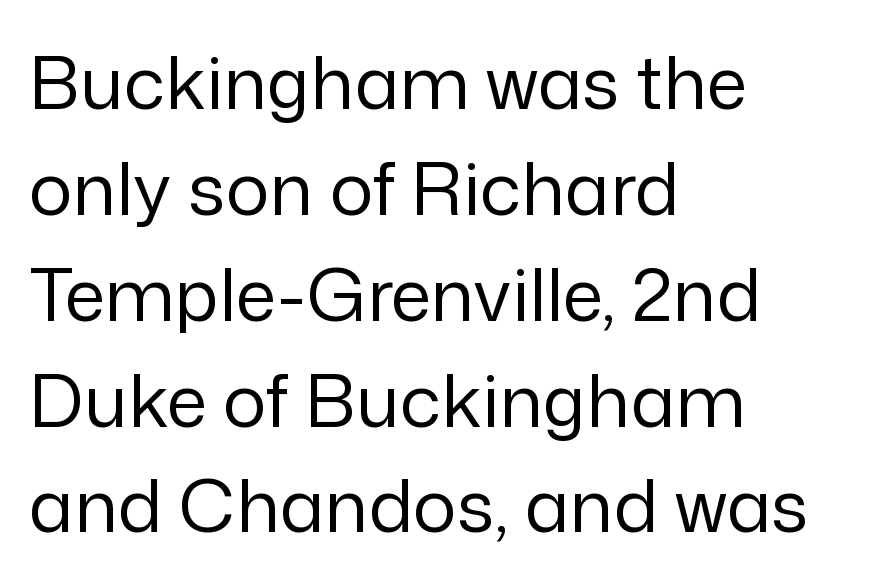
Q: Is the text bold? A: No.
Q: Is the text italic (slanted)? A: No, it is upright.
Q: Is the typeface a serif or a sans-serif typeface? A: Sans-serif.
Q: Is the text underlined? A: No.
Q: How is the paragraph aligned? A: Left-aligned.
Q: Is the spacing between letters normal or unusually wide? A: Normal.
Q: Is the spacing between lines tight, normal or loose? A: Normal.
Q: Width (condensed, normal, or wide)? A: Normal.
Q: Stroke contrast? A: Low.
Q: x-height? A: Medium.
Q: Monospaced? A: No.
